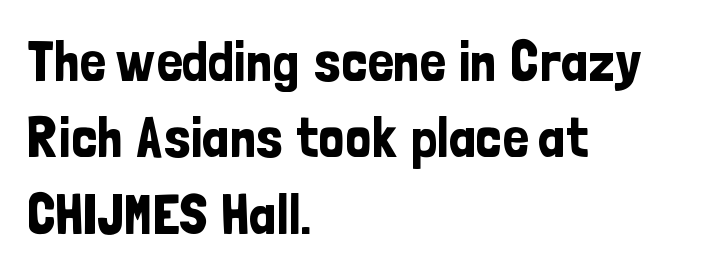
The image shows 57 px condensed sans-serif type, upright; set left-aligned, normal line spacing (1.34x), normal letter spacing, not underlined; low stroke contrast and a medium x-height.
